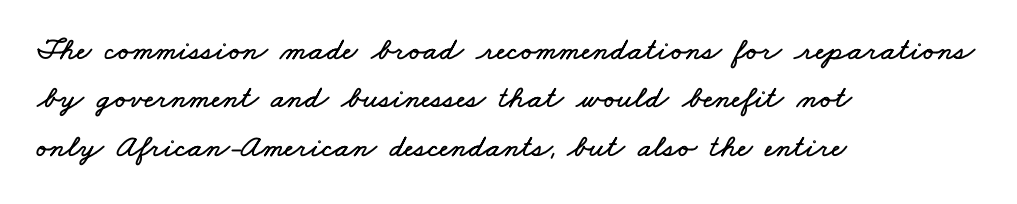
{"width": "wide", "stroke_contrast": "low", "x_height": "small", "monospaced": "no", "underline": "no", "align": "left", "line_spacing": "normal", "line_spacing_ratio": 1.51, "letter_spacing": "normal", "letter_spacing_em": 0.0, "glyph_px": 32}
